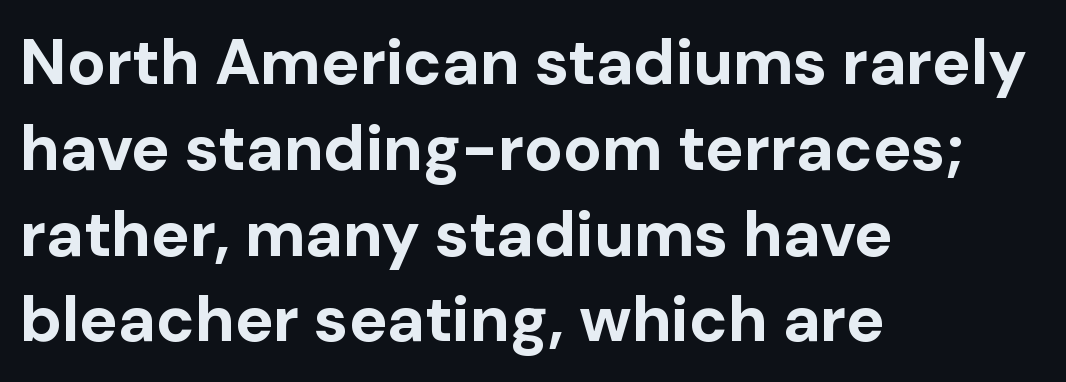
Rendered with straight, roman letterforms. The passage shown is typed in a proportional face where columns would drift. Every row of glyphs begins at an identical x-position on the left. The block of text has a typical density, with ordinary space between rows.
